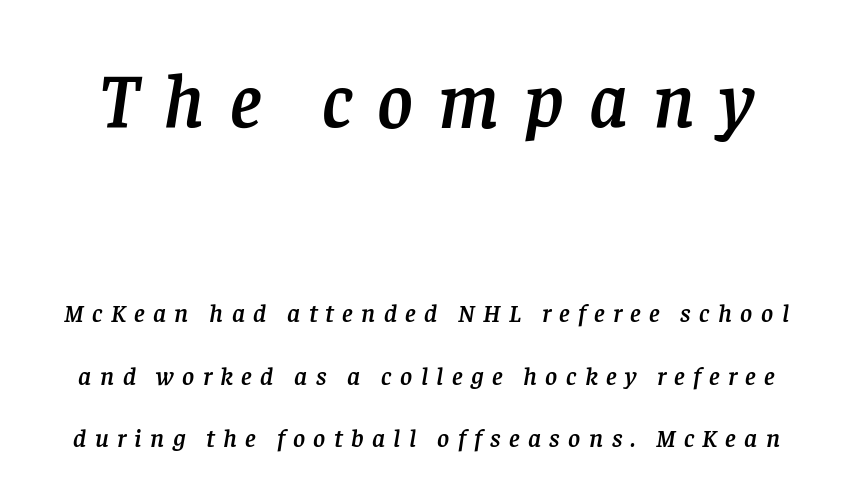
Q: Is the text italic (slanted)? A: Yes, it leans right by about 8 degrees.
Q: Is the typeface a serif or a sans-serif typeface? A: Serif.
Q: Is the text underlined? A: No.
Q: Is the spacing between letters normal or unusually wide? A: Unusually wide.
Q: Is the spacing between lines tight, normal or loose? A: Loose.
Q: Which block of text is set in a larger size, the first (top) or the second (bottom)? A: The first (top) one.
Q: Width (condensed, normal, or wide)? A: Normal.
Q: Stroke contrast? A: Low.
Q: x-height? A: Large.
Q: Monospaced? A: No.
